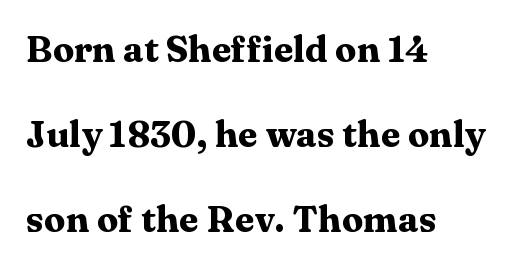
Q: Is the text bold? A: Yes.
Q: Is the text italic (slanted)? A: No, it is upright.
Q: Is the typeface a serif or a sans-serif typeface? A: Serif.
Q: Is the text underlined? A: No.
Q: How is the paragraph aligned? A: Left-aligned.
Q: Is the spacing between letters normal or unusually wide? A: Normal.
Q: Is the spacing between lines tight, normal or loose? A: Loose.
Q: Width (condensed, normal, or wide)? A: Wide.
Q: Stroke contrast? A: Medium.
Q: x-height? A: Medium.
Q: Monospaced? A: No.
